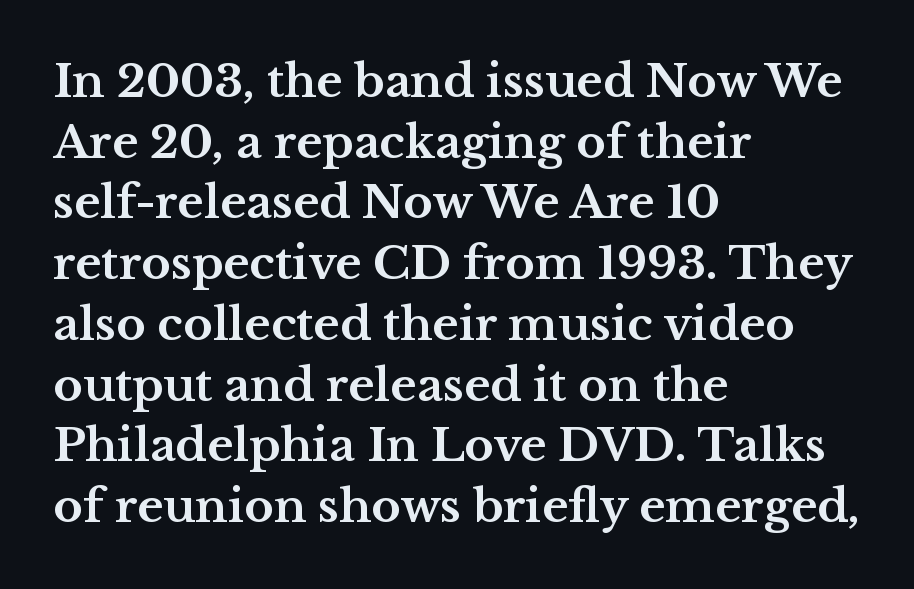
Are there feet on the stems? There are — it's a serif. Honestly, there is no underline to notice here at all. The rag falls on the right side of this text block. Standard letterfit; no display-style spreading of the glyphs. The face used here is proportionally spaced, like ordinary book or web type.
